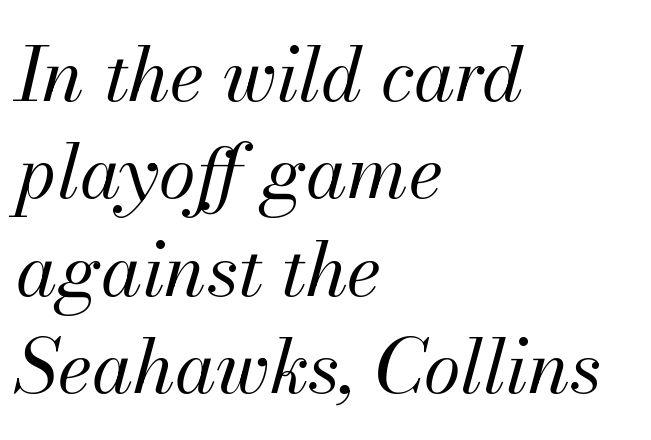
Q: Is the text bold? A: No.
Q: Is the text italic (slanted)? A: Yes, it leans right by about 13 degrees.
Q: Is the text underlined? A: No.
Q: How is the paragraph aligned? A: Left-aligned.
Q: Is the spacing between letters normal or unusually wide? A: Normal.
Q: Is the spacing between lines tight, normal or loose? A: Normal.
Q: Width (condensed, normal, or wide)? A: Normal.
Q: Stroke contrast? A: Medium.
Q: x-height? A: Small.
Q: Monospaced? A: No.
